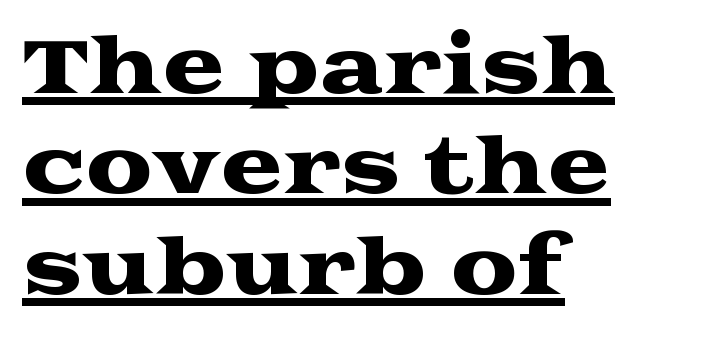
{"serif": "yes", "italic": "no", "width": "wide", "stroke_contrast": "medium", "x_height": "medium", "monospaced": "no", "underline": "yes", "align": "left", "line_spacing": "normal", "line_spacing_ratio": 1.34, "letter_spacing": "normal", "letter_spacing_em": 0.0, "glyph_px": 75}
